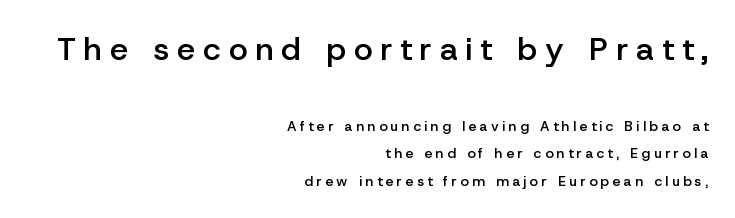
Q: Is the text bold? A: Semi-bold.
Q: Is the text italic (slanted)? A: No, it is upright.
Q: Is the typeface a serif or a sans-serif typeface? A: Sans-serif.
Q: Is the text underlined? A: No.
Q: How is the paragraph aligned? A: Right-aligned.
Q: Is the spacing between letters normal or unusually wide? A: Unusually wide.
Q: Is the spacing between lines tight, normal or loose? A: Loose.
Q: Which block of text is set in a larger size, the first (top) or the second (bottom)? A: The first (top) one.
Q: Width (condensed, normal, or wide)? A: Normal.
Q: Stroke contrast? A: Low.
Q: x-height? A: Medium.
Q: Monospaced? A: No.
